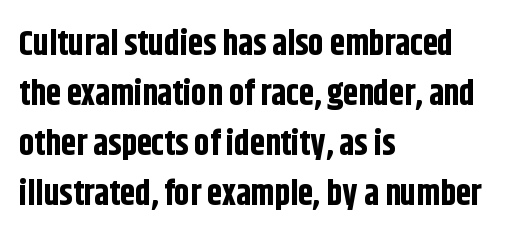
The image shows 34 px bold, condensed sans-serif type, upright; set left-aligned, normal line spacing (1.47x), normal letter spacing, not underlined; low stroke contrast and a large x-height.
